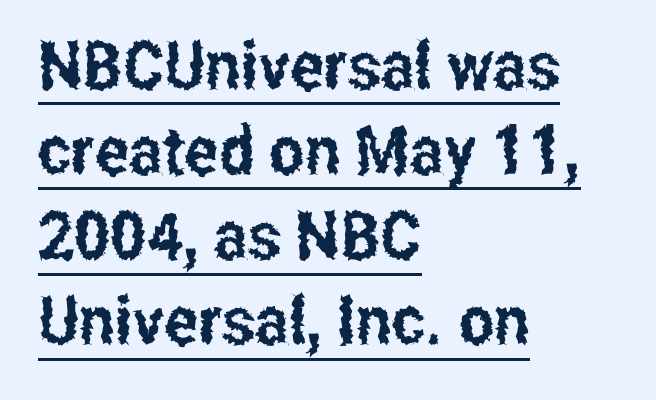
{"serif": "no", "italic": "no", "width": "condensed", "stroke_contrast": "low", "x_height": "medium", "monospaced": "no", "underline": "yes", "align": "left", "line_spacing": "normal", "line_spacing_ratio": 1.27, "letter_spacing": "normal", "letter_spacing_em": 0.0, "glyph_px": 67}
